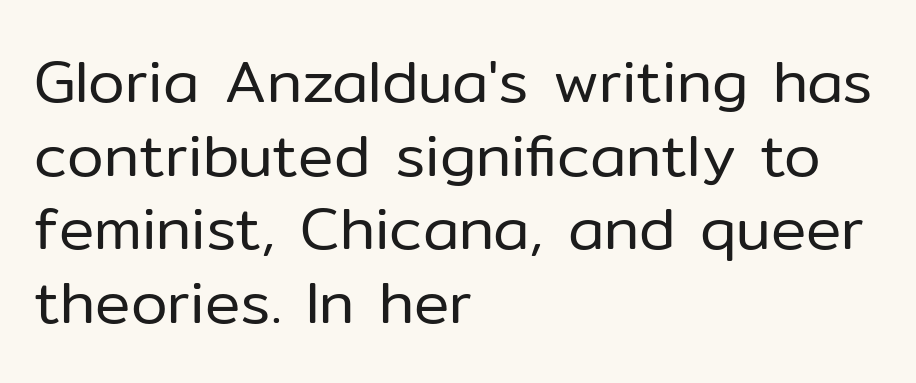
{"serif": "no", "italic": "no", "bold": "no", "weight": "regular", "width": "normal", "stroke_contrast": "low", "x_height": "medium", "monospaced": "no", "underline": "no", "align": "left", "line_spacing": "normal", "line_spacing_ratio": 1.25, "letter_spacing": "normal", "letter_spacing_em": 0.0, "glyph_px": 59}
